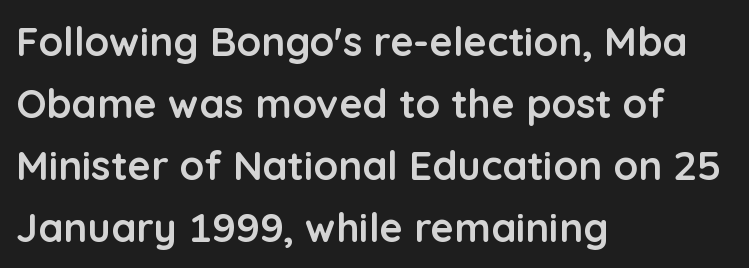
This sample uses an upright cut, with every glyph sitting square on the baseline. The paragraph has a hard left edge and a soft right edge. Weight check: bold — yes, fully. Classification — sans serif.
